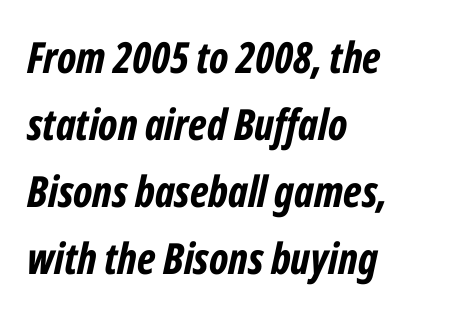
{"italic": "yes", "lean": "right", "slant_degrees": 12, "bold": "yes", "weight": "bold", "width": "condensed", "stroke_contrast": "low", "x_height": "medium", "monospaced": "no", "underline": "no", "align": "left", "line_spacing": "normal", "line_spacing_ratio": 1.56, "letter_spacing": "normal", "letter_spacing_em": 0.0, "glyph_px": 43}
